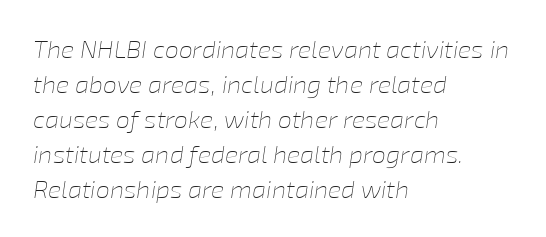
This rendering leaves character spacing at its baseline value. Stem width sits at or under what a default text font uses. Line spacing here is normal. An italicized treatment has been applied to the whole sample.
